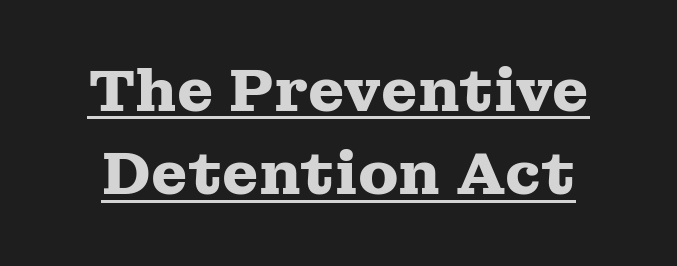
{"serif": "yes", "italic": "no", "bold": "yes", "weight": "heavy", "width": "wide", "stroke_contrast": "medium", "x_height": "medium", "monospaced": "no", "underline": "yes", "line_spacing": "normal", "line_spacing_ratio": 1.41, "letter_spacing": "normal", "letter_spacing_em": 0.0, "glyph_px": 59}
